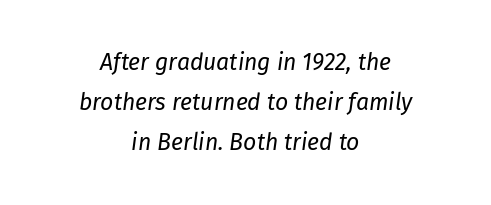
{"italic": "yes", "lean": "right", "slant_degrees": 8, "bold": "no", "underline": "no", "align": "center", "line_spacing_ratio": 1.73, "letter_spacing": "normal", "letter_spacing_em": 0.0, "glyph_px": 23}
